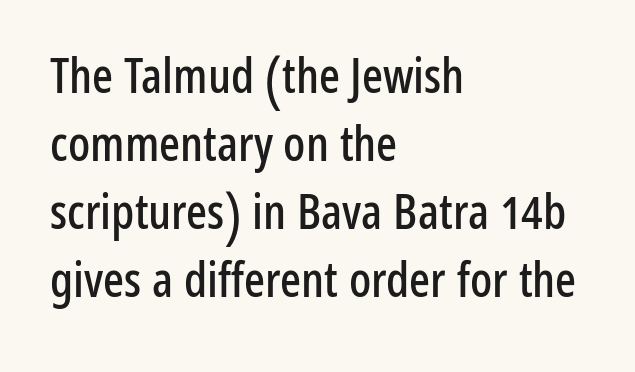
{"serif": "no", "italic": "no", "width": "condensed", "stroke_contrast": "low", "x_height": "medium", "monospaced": "no", "underline": "no", "align": "left", "line_spacing": "normal", "line_spacing_ratio": 1.39, "letter_spacing": "normal", "letter_spacing_em": 0.0, "glyph_px": 49}
